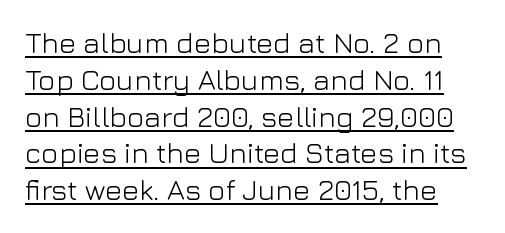
How would I describe the line gaps? Plain and ordinary. Characters remain perfectly vertical along every line. Summary of weight: not heavy and not bold. Here the glyphs are tracked normally, forming tight word shapes. What kind of face is this? One without serifs — a sans. Varying glyph widths throughout — classic text-font behaviour.
